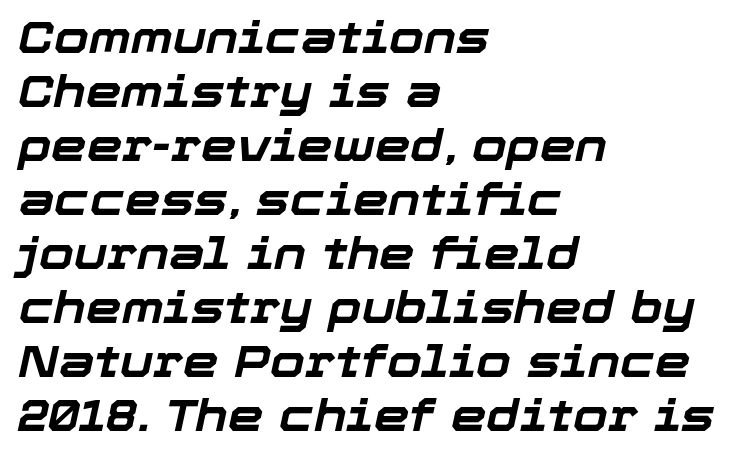
Q: Is the text bold? A: Yes.
Q: Is the text italic (slanted)? A: Yes, it leans right by about 12 degrees.
Q: Is the text underlined? A: No.
Q: How is the paragraph aligned? A: Left-aligned.
Q: Is the spacing between letters normal or unusually wide? A: Normal.
Q: Width (condensed, normal, or wide)? A: Normal.
Q: Stroke contrast? A: Low.
Q: x-height? A: Medium.
Q: Monospaced? A: No.
